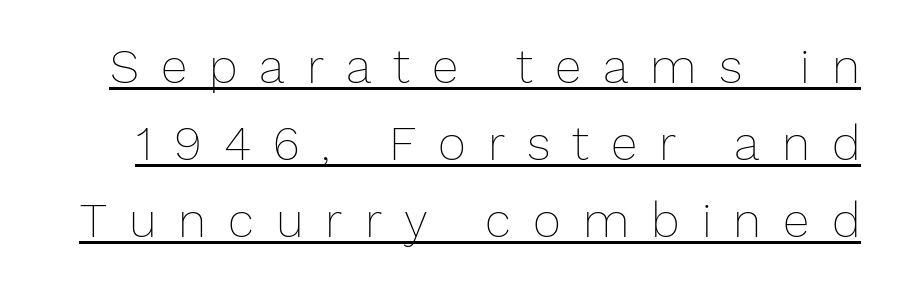
{"italic": "no", "bold": "no", "weight": "thin", "width": "normal", "stroke_contrast": "low", "x_height": "medium", "monospaced": "no", "underline": "yes", "line_spacing": "normal", "line_spacing_ratio": 1.6, "letter_spacing": "wide", "letter_spacing_em": 0.46, "glyph_px": 48}
